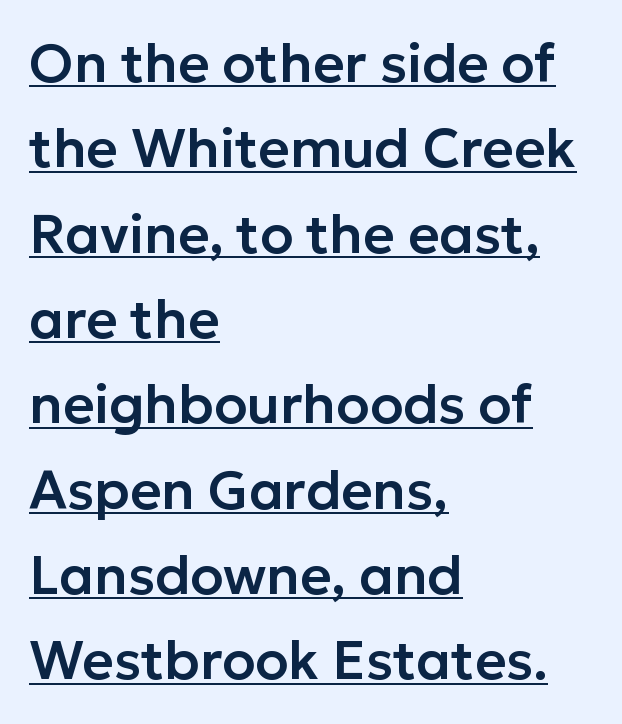
The image shows 54 px sans-serif type, upright; set left-aligned, normal line spacing (1.58x), normal letter spacing, underlined; low stroke contrast and a medium x-height.
